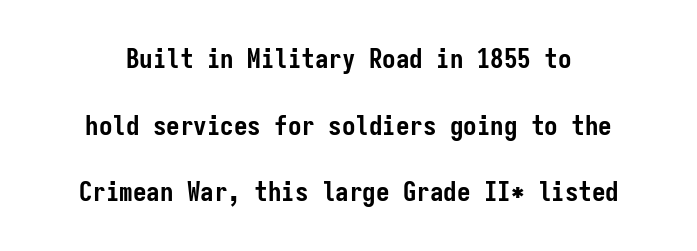
{"italic": "no", "bold": "yes", "underline": "no", "line_spacing": "loose", "line_spacing_ratio": 2.47, "letter_spacing": "normal", "letter_spacing_em": 0.0, "glyph_px": 27}
